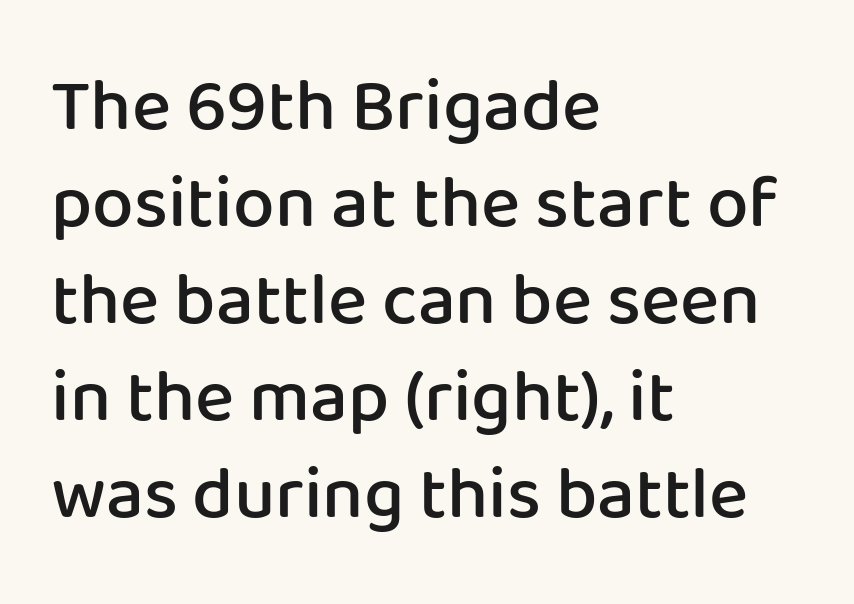
The letters are semibold — heavier than regular but short of a full bold. The characters display no serif detailing; their extremities are plain. Just letters on the line, the space beneath them empty. Notice how the passage keeps a crisp vertical edge on the left only. The designer left line spacing at the default.
